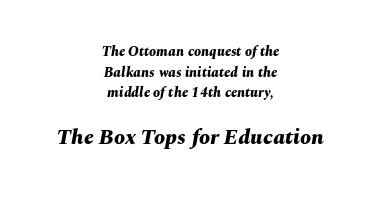
{"italic": "yes", "lean": "right", "slant_degrees": 10, "bold": "yes", "underline": "no", "align": "center", "line_spacing": "normal", "line_spacing_ratio": 1.47, "letter_spacing": "normal", "letter_spacing_em": 0.0, "larger_block": "second", "size_ratio": 1.57, "glyph_px": 22}
